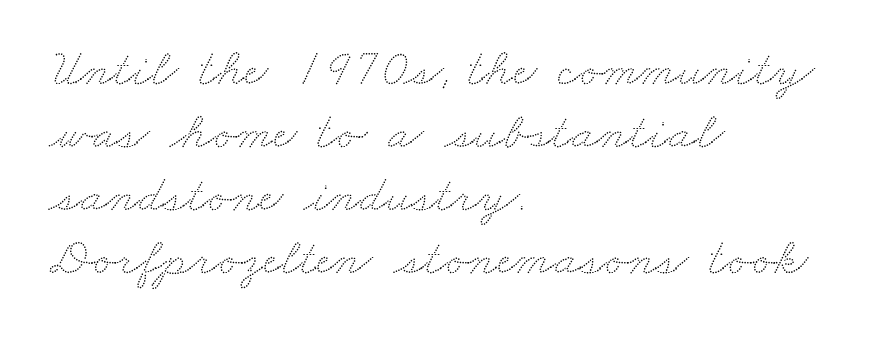
Q: Is the text underlined? A: No.
Q: How is the paragraph aligned? A: Left-aligned.
Q: Is the spacing between letters normal or unusually wide? A: Normal.
Q: Width (condensed, normal, or wide)? A: Wide.
Q: Stroke contrast? A: Low.
Q: x-height? A: Small.
Q: Monospaced? A: No.
